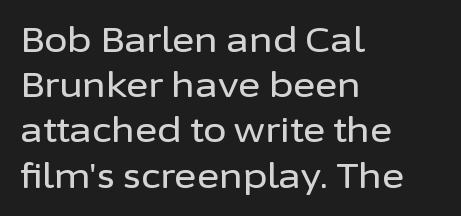
It's the straight-up-and-down kind of type. The letters advance in unequal steps, a hallmark of proportional type. In terms of letterspacing, this is plain default setting. A bare baseline throughout the passage.
